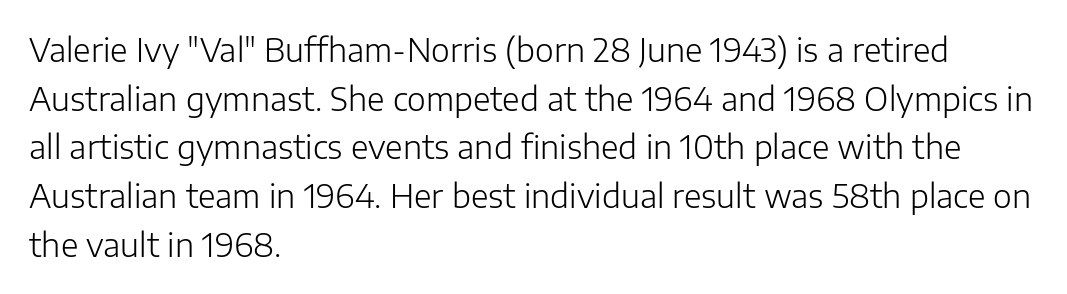
Q: Is the text bold? A: No.
Q: Is the text italic (slanted)? A: No, it is upright.
Q: Is the typeface a serif or a sans-serif typeface? A: Sans-serif.
Q: Is the text underlined? A: No.
Q: How is the paragraph aligned? A: Left-aligned.
Q: Is the spacing between letters normal or unusually wide? A: Normal.
Q: Is the spacing between lines tight, normal or loose? A: Normal.
Q: Width (condensed, normal, or wide)? A: Normal.
Q: Stroke contrast? A: Low.
Q: x-height? A: Medium.
Q: Monospaced? A: No.
